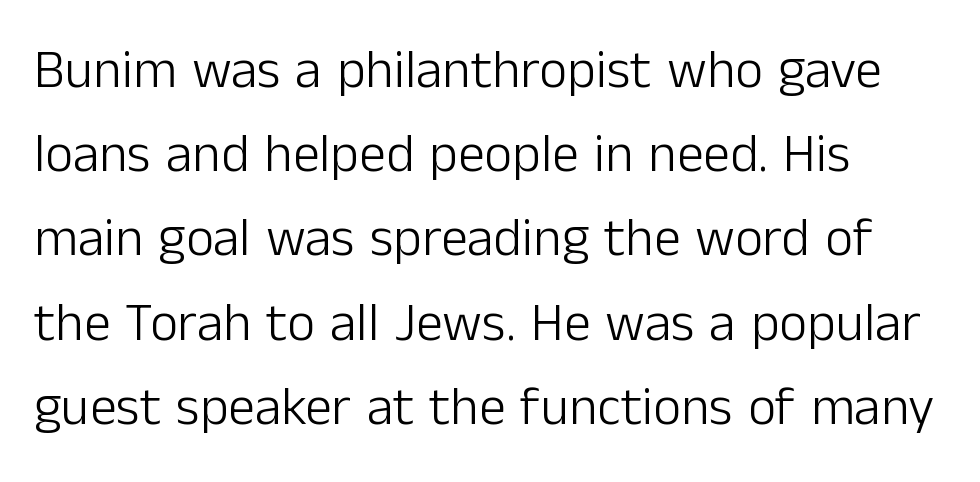
{"serif": "no", "italic": "no", "bold": "no", "weight": "light", "width": "normal", "stroke_contrast": "low", "x_height": "medium", "monospaced": "no", "underline": "no", "align": "left", "line_spacing": "normal", "line_spacing_ratio": 1.56, "letter_spacing": "normal", "letter_spacing_em": 0.0, "glyph_px": 54}
